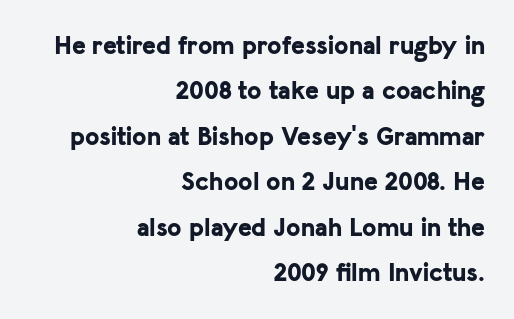
The passage shown is not underscored anywhere. The tracking reads as untouched default to a designer's eye. Which margin do the lines hug? The right one — the left edge is uneven. Its strokes are broad and dark, the hallmark of bold type. If you drew a line through each stem, it would be perfectly vertical.
